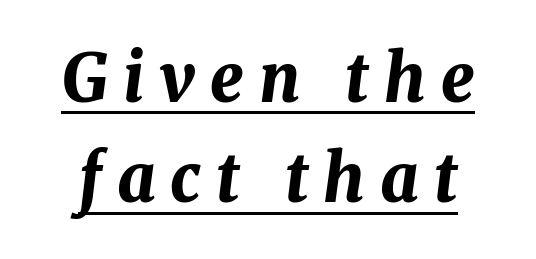
The passage shown is typed in a proportional face where columns would drift. Designer's note — italics engaged. The horizontal fit of the characters is loose and conspicuously gappy. The words here are underlined. Evenly set lines give the paragraph a standard silhouette.
